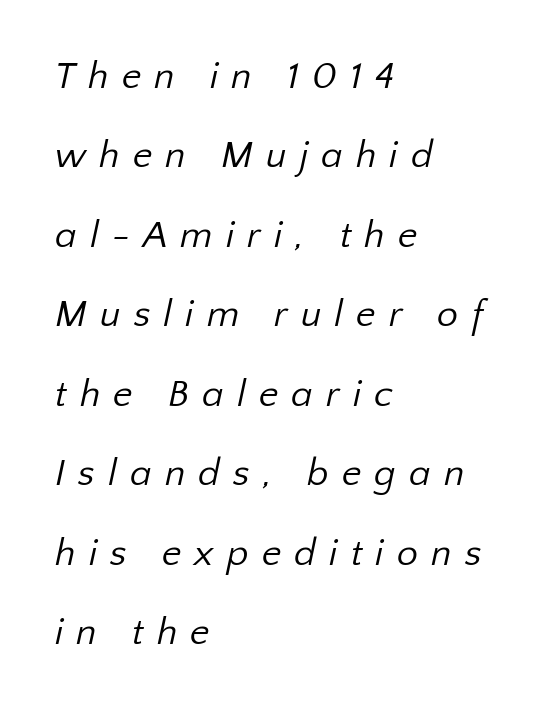
{"serif": "no", "bold": "no", "weight": "regular", "width": "normal", "stroke_contrast": "low", "x_height": "medium", "monospaced": "no", "underline": "no", "align": "left", "line_spacing": "loose", "line_spacing_ratio": 2.09, "letter_spacing": "wide", "letter_spacing_em": 0.34, "glyph_px": 38}
